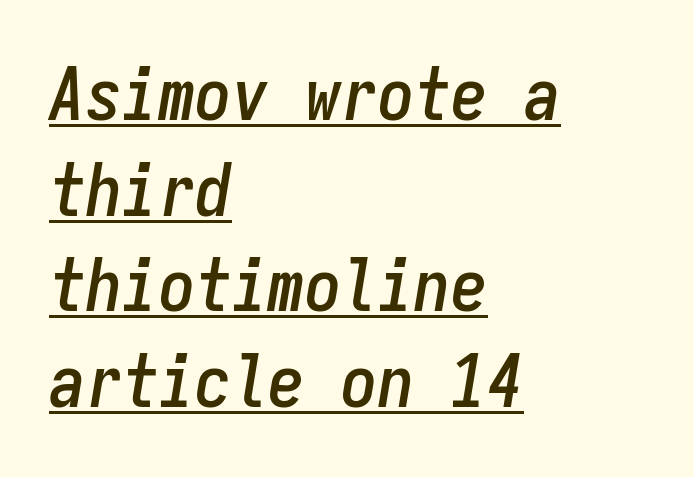
Q: Is the text italic (slanted)? A: Yes, it leans right by about 9 degrees.
Q: Is the text underlined? A: Yes.
Q: How is the paragraph aligned? A: Left-aligned.
Q: Is the spacing between letters normal or unusually wide? A: Normal.
Q: Is the spacing between lines tight, normal or loose? A: Normal.
Q: Width (condensed, normal, or wide)? A: Condensed.
Q: Stroke contrast? A: Low.
Q: x-height? A: Medium.
Q: Monospaced? A: Yes.
